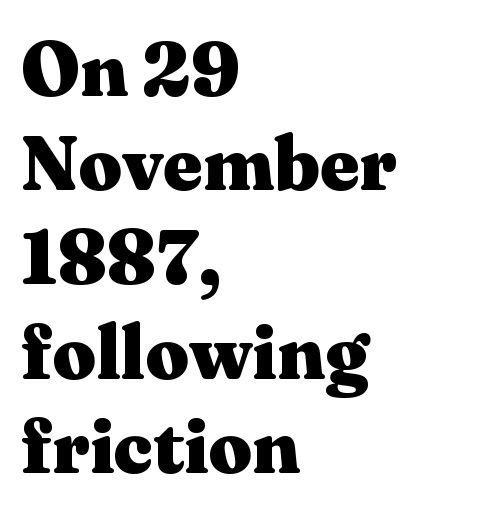
{"serif": "yes", "italic": "no", "bold": "yes", "weight": "heavy", "width": "wide", "stroke_contrast": "medium", "x_height": "medium", "monospaced": "no", "underline": "no", "align": "left", "line_spacing_ratio": 1.24, "letter_spacing": "normal", "letter_spacing_em": 0.0, "glyph_px": 76}
